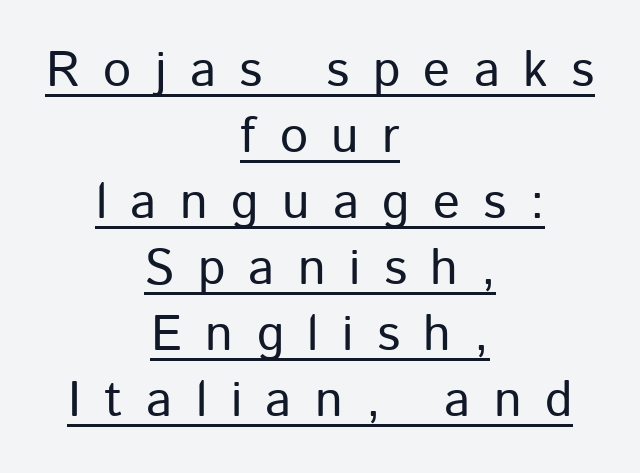
What stands out about the letter spacing? Its width — letters are far apart. Interline gaps are of average width in this sample. Is the stroke heavy? The answer is a plain regular-or-lighter. This is underlined copy, the kind a proofreader might mark for attention. Do the letters lean? They stand straight. Grotesque or geometric, the face here clearly has no serifs.
